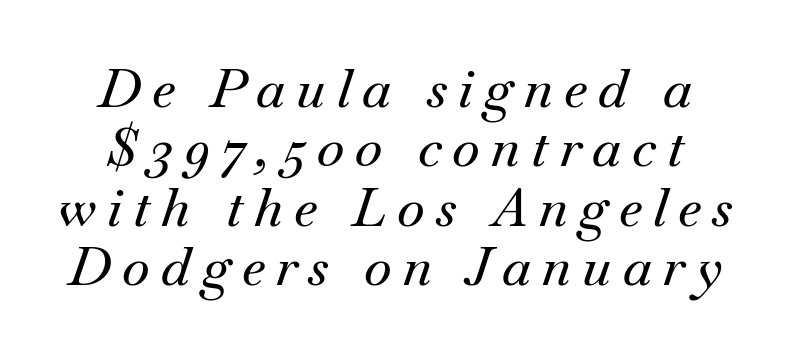
{"serif": "yes", "italic": "yes", "lean": "right", "slant_degrees": 18, "width": "normal", "stroke_contrast": "medium", "x_height": "small", "monospaced": "no", "underline": "no", "line_spacing": "tight", "line_spacing_ratio": 1.12, "letter_spacing": "wide", "letter_spacing_em": 0.21, "glyph_px": 53}
